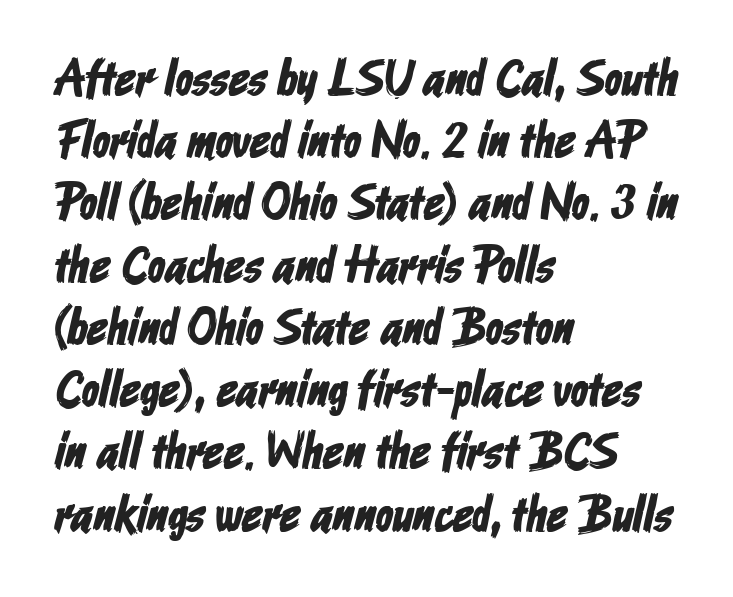
{"serif": "no", "width": "condensed", "stroke_contrast": "low", "x_height": "medium", "monospaced": "no", "underline": "no", "align": "left", "line_spacing_ratio": 1.22, "letter_spacing": "normal", "letter_spacing_em": 0.0, "glyph_px": 51}
